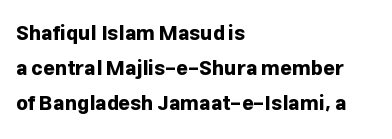
Q: Is the text bold? A: Yes.
Q: Is the text italic (slanted)? A: No, it is upright.
Q: Is the text underlined? A: No.
Q: How is the paragraph aligned? A: Left-aligned.
Q: Is the spacing between letters normal or unusually wide? A: Normal.
